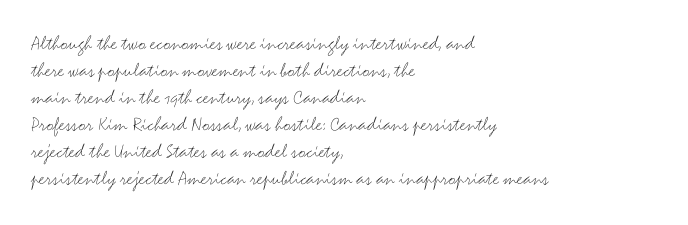
{"bold": "no", "underline": "no", "align": "left", "line_spacing": "normal", "line_spacing_ratio": 1.29, "letter_spacing": "normal", "letter_spacing_em": 0.0, "glyph_px": 21}
